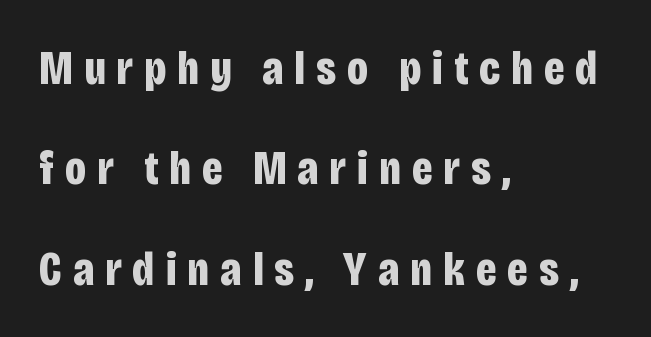
{"serif": "no", "italic": "no", "bold": "yes", "weight": "bold", "width": "condensed", "stroke_contrast": "low", "x_height": "large", "monospaced": "no", "underline": "no", "align": "left", "line_spacing": "loose", "line_spacing_ratio": 2.09, "letter_spacing": "wide", "letter_spacing_em": 0.23, "glyph_px": 48}
